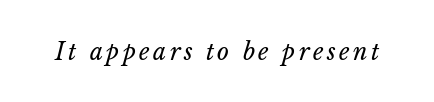
Q: Is the text bold? A: No.
Q: Is the text italic (slanted)? A: Yes, it leans right by about 14 degrees.
Q: Is the text underlined? A: No.
